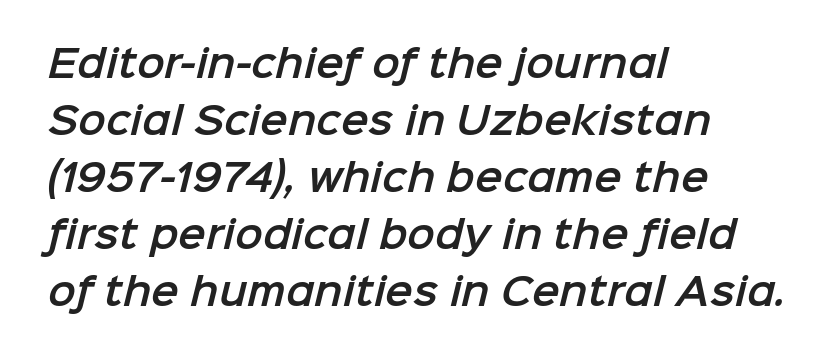
The image shows 37 px sans-serif type; set left-aligned, normal line spacing (1.54x), normal letter spacing, not underlined; low stroke contrast and a medium x-height.
